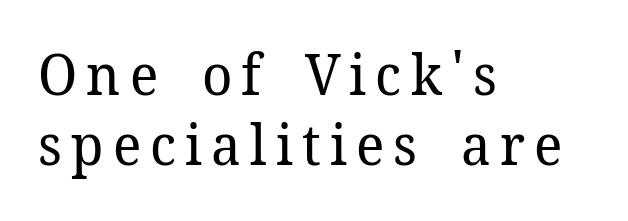
The image shows 57 px regular-weight serif type, upright; set left-aligned, line spacing 1.22x, not underlined; low stroke contrast and a medium x-height.
